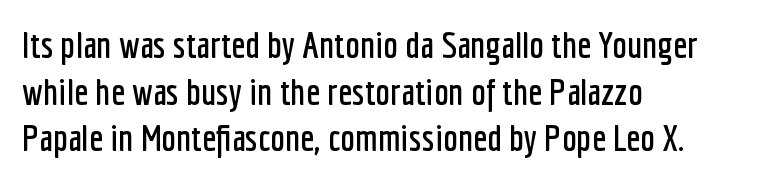
Unlike a traditional serif, this face leaves its strokes unadorned. These lines keep a tight, regular rhythm from letter to letter. Compared with typical paragraphs, the rows here are spaced about the same. Alignment: flush left. Proportional: the letters do not fall into vertical columns. Italic: no, the glyphs are upright roman.
